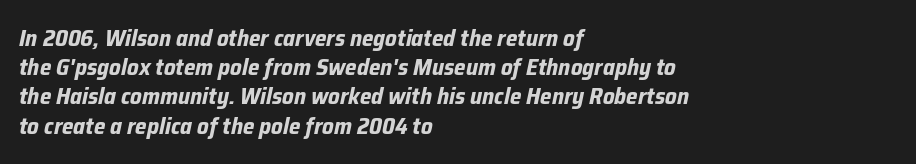
Is the type slanted? Yes — the strokes lean at a clear angle. The space beneath each line is pristine and unruled. The horizontal fit of the characters is conventional and even. Is the block centered? No — it sits flush against the left margin. Compared with an ordinary text face, these strokes are far heavier — a full bold.
